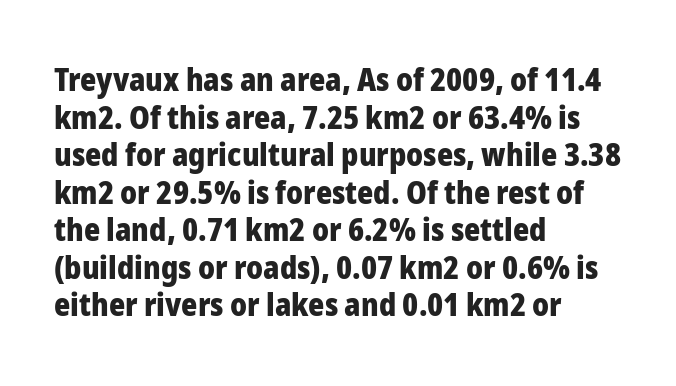
{"serif": "no", "italic": "no", "bold": "yes", "weight": "heavy", "width": "normal", "stroke_contrast": "low", "x_height": "medium", "monospaced": "no", "underline": "no", "align": "left", "line_spacing_ratio": 1.21, "letter_spacing": "normal", "letter_spacing_em": 0.0, "glyph_px": 31}
